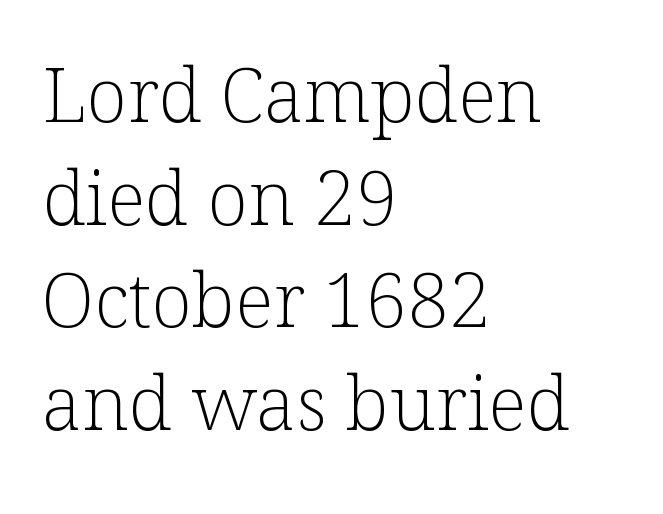
Q: Is the text bold? A: No.
Q: Is the text italic (slanted)? A: No, it is upright.
Q: Is the typeface a serif or a sans-serif typeface? A: Serif.
Q: Is the text underlined? A: No.
Q: How is the paragraph aligned? A: Left-aligned.
Q: Is the spacing between letters normal or unusually wide? A: Normal.
Q: Is the spacing between lines tight, normal or loose? A: Normal.
Q: Width (condensed, normal, or wide)? A: Normal.
Q: Stroke contrast? A: Low.
Q: x-height? A: Medium.
Q: Monospaced? A: No.
